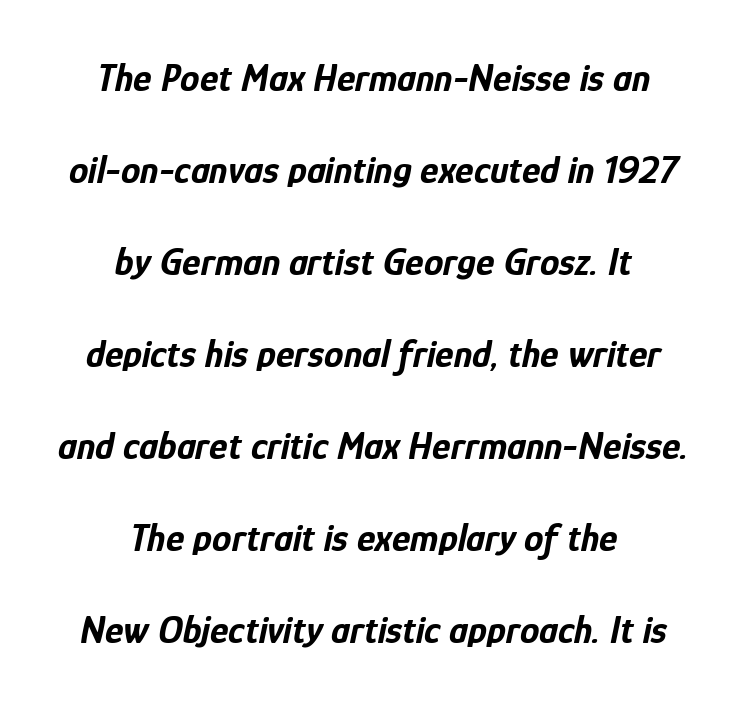
The image shows 39 px bold, condensed type, italic (leaning right); set centered, loose line spacing (2.36x), normal letter spacing, not underlined; low stroke contrast and a medium x-height.
